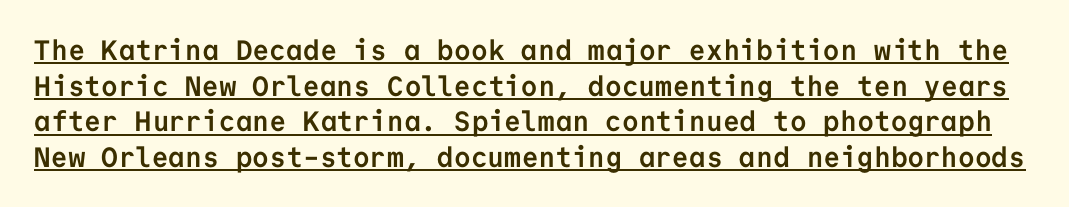
{"serif": "no", "italic": "no", "bold": "yes", "weight": "semibold", "width": "normal", "stroke_contrast": "low", "x_height": "medium", "monospaced": "yes", "underline": "yes", "line_spacing": "normal", "line_spacing_ratio": 1.27, "letter_spacing": "normal", "letter_spacing_em": 0.0, "glyph_px": 28}
